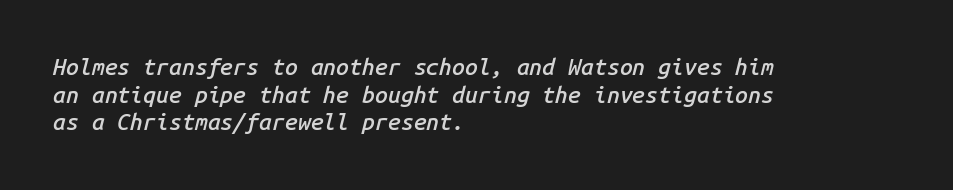
{"italic": "yes", "lean": "right", "slant_degrees": 14, "bold": "semi", "underline": "no", "align": "left", "line_spacing_ratio": 1.2, "letter_spacing": "normal", "letter_spacing_em": 0.0, "glyph_px": 23}
